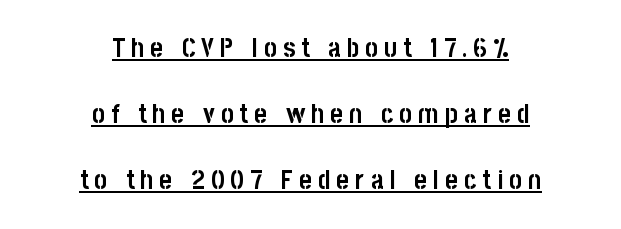
{"italic": "no", "bold": "yes", "underline": "yes", "align": "center", "line_spacing": "loose", "line_spacing_ratio": 2.44, "letter_spacing": "wide", "letter_spacing_em": 0.23, "glyph_px": 27}
